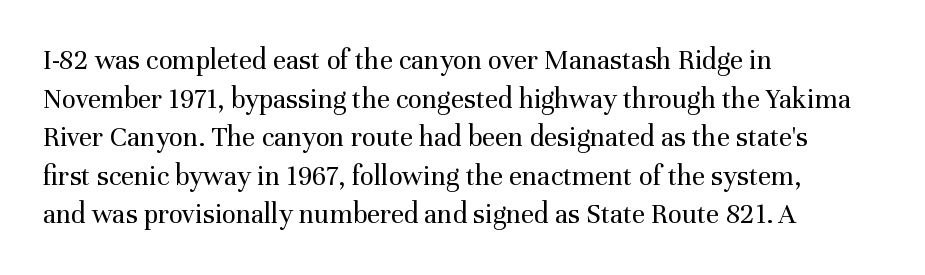
The cut favours lightness, reaching ordinary text weight at its darkest. Do the characters align in a grid? No, the font is proportional. Decoration check: the copy has no underline. Letterform terminals end in serifs throughout the passage. Vertically, the passage feels balanced, rows spaced as you'd expect.
